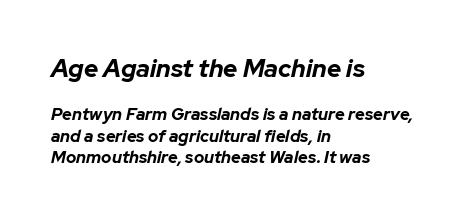
Students, observe: this is what conventionally led text looks like. The words here are not underlined. A typesetter would call this zero additional tracking. If you drew a line through each stem, it would be angled. This sample is left-justified, so line endings fall wherever the words run out. Students, this is bold: see how much ink each stroke carries.
